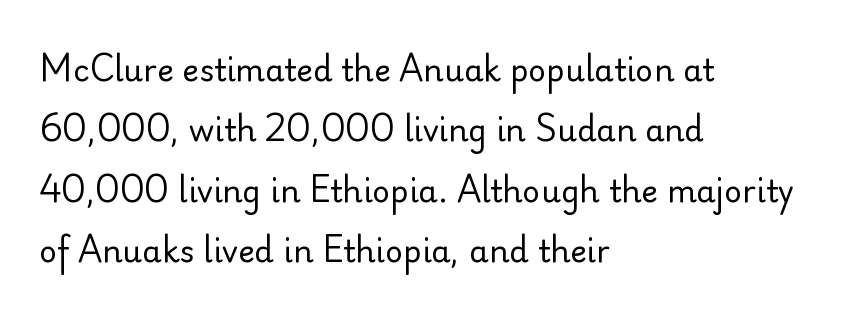
{"serif": "no", "italic": "no", "bold": "no", "weight": "regular", "width": "normal", "stroke_contrast": "low", "x_height": "small", "monospaced": "no", "underline": "no", "align": "left", "line_spacing": "loose", "line_spacing_ratio": 1.95, "letter_spacing": "normal", "letter_spacing_em": 0.0, "glyph_px": 31}
